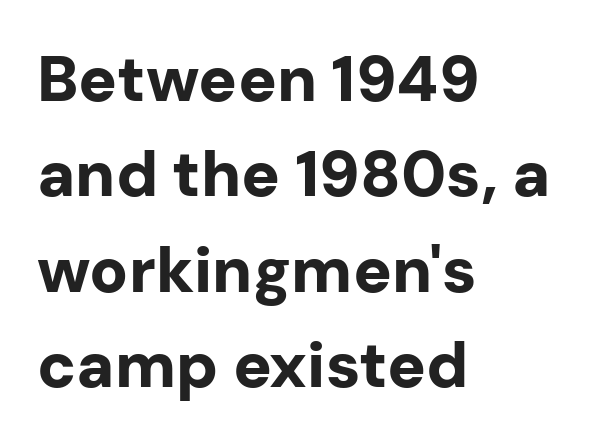
The image shows 64 px bold sans-serif type, upright; set left-aligned, normal line spacing (1.49x), normal letter spacing, not underlined; low stroke contrast and a medium x-height.
